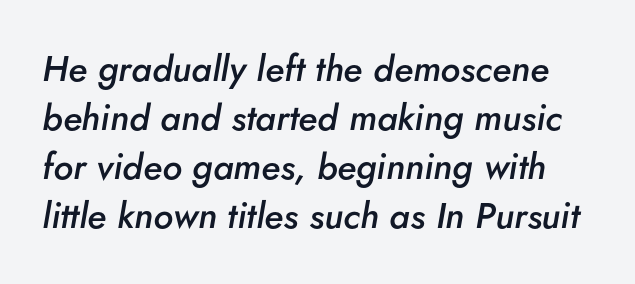
{"italic": "yes", "lean": "right", "slant_degrees": 5, "bold": "semi", "weight": "semibold", "width": "normal", "stroke_contrast": "low", "x_height": "small", "monospaced": "no", "underline": "no", "line_spacing": "normal", "line_spacing_ratio": 1.36, "letter_spacing": "normal", "letter_spacing_em": 0.0, "glyph_px": 36}
